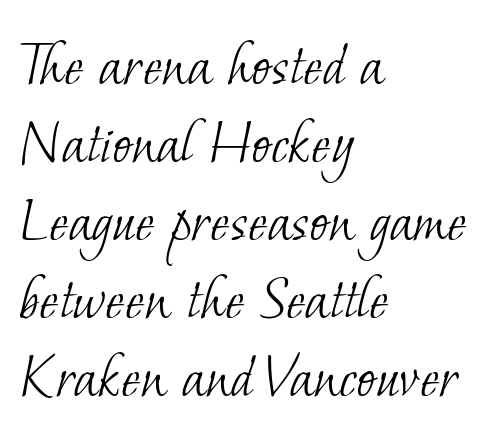
{"serif": "yes", "bold": "no", "weight": "light", "width": "normal", "stroke_contrast": "low", "x_height": "small", "monospaced": "no", "underline": "no", "align": "left", "line_spacing_ratio": 1.2, "letter_spacing": "normal", "letter_spacing_em": 0.0, "glyph_px": 65}
